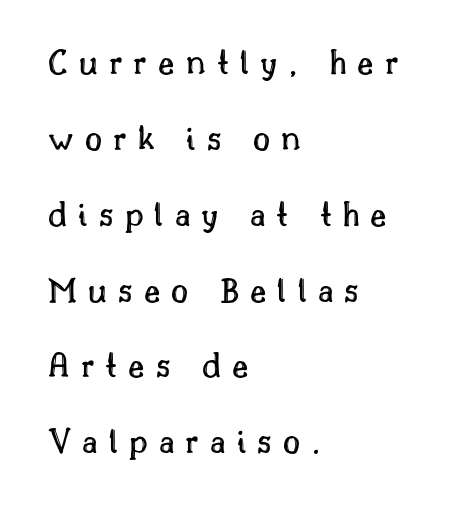
{"italic": "no", "width": "normal", "x_height": "small", "monospaced": "no", "underline": "no", "align": "left", "line_spacing": "loose", "line_spacing_ratio": 2.05, "letter_spacing": "wide", "letter_spacing_em": 0.3, "glyph_px": 37}
